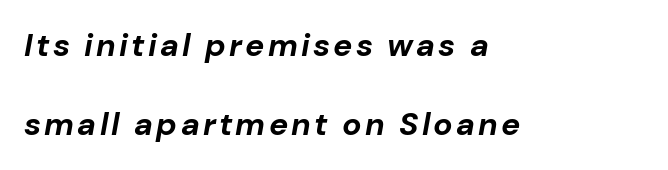
{"italic": "yes", "lean": "right", "slant_degrees": 10, "bold": "yes", "weight": "bold", "width": "normal", "stroke_contrast": "low", "x_height": "medium", "monospaced": "no", "underline": "no", "align": "left", "line_spacing": "loose", "line_spacing_ratio": 2.47, "glyph_px": 32}
